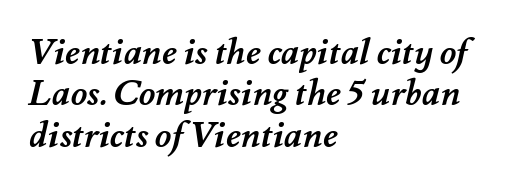
Q: Is the text bold? A: Yes.
Q: Is the text underlined? A: No.
Q: How is the paragraph aligned? A: Left-aligned.
Q: Is the spacing between letters normal or unusually wide? A: Normal.
Q: Is the spacing between lines tight, normal or loose? A: Tight.
Q: Width (condensed, normal, or wide)? A: Normal.
Q: Stroke contrast? A: Medium.
Q: x-height? A: Small.
Q: Monospaced? A: No.
